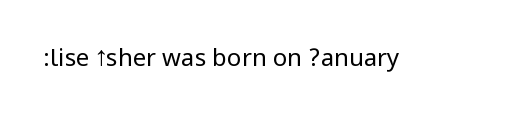
Only glyphs here, with clear space below each row. Notice how the stems are strictly vertical — no italics here. Between one letter and the next there's only the usual sliver of space. Is this a heavy cut? Hardly; it is regular or lighter.
